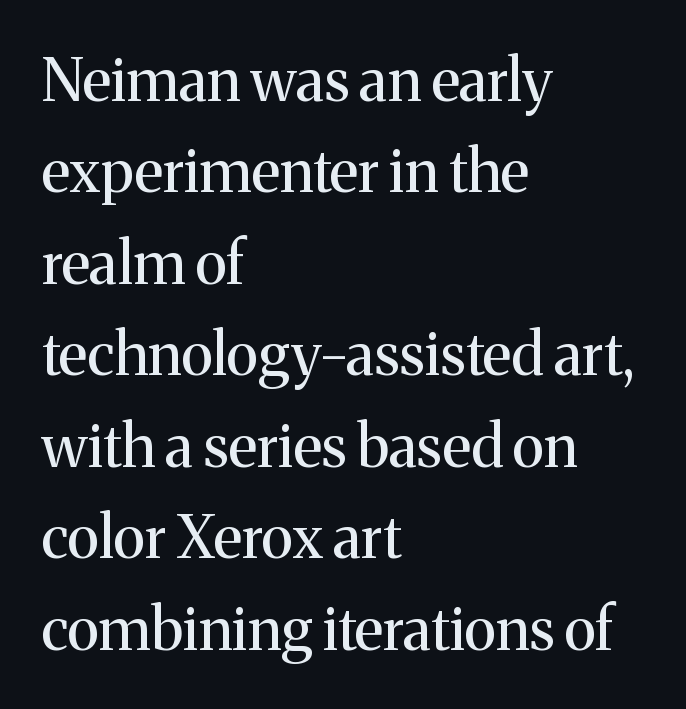
Each letter keeps its own natural width here, so spacing adapts to shape. When letters stand straight like this, we call the style roman or upright. Summary of weight: not heavy and not bold. Look at the tracking — it's just the regular setting, nothing added.
